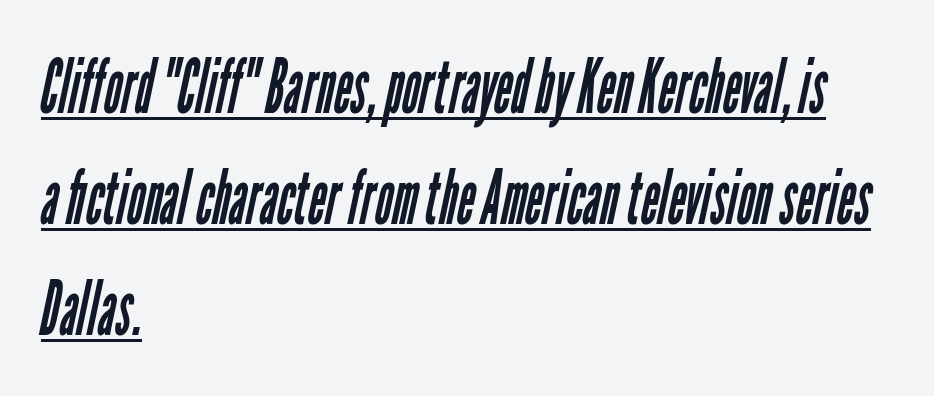
The typesetting does not lean heavy: it is not bold. A typesetter would call this leading conventional body-copy spacing. The gaps between neighbouring characters are ordinary and unremarkable. Looks like regular typesetting: each glyph gets only the width it needs. The passage shown is typeset with a sans-serif family.
